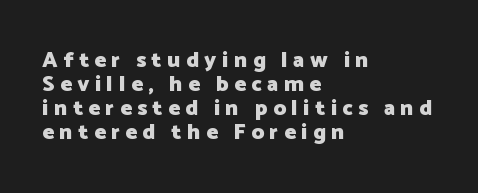
All the whitespace from short lines collects on the right. No word sits above an underline. Set as a true bold cut, around the 700 mark. Quick note: not italic, upright. Honestly, the letter spacing is so wide it's the main thing you notice.
